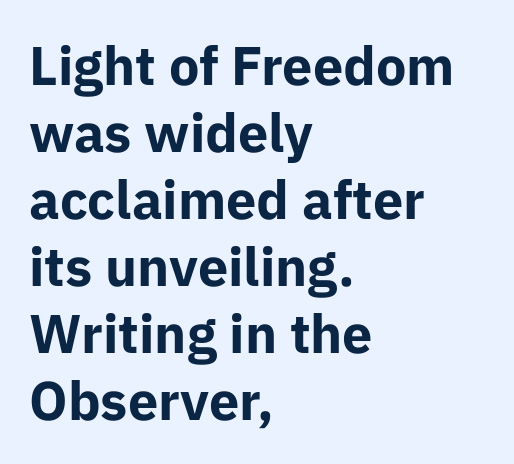
The image shows 54 px bold sans-serif type, upright; set left-aligned, line spacing 1.24x, normal letter spacing, not underlined; low stroke contrast and a medium x-height.
